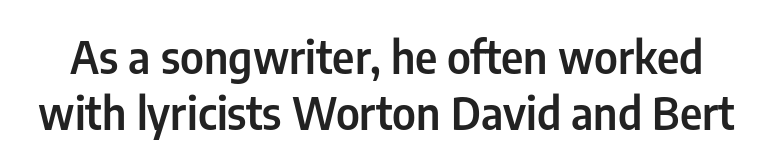
The image shows 44 px condensed sans-serif type, upright; set normal line spacing (1.27x), normal letter spacing, not underlined; low stroke contrast and a medium x-height.
